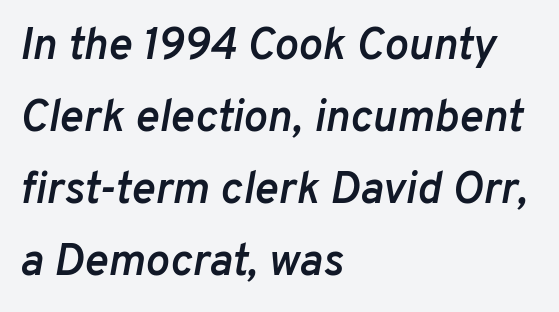
The image shows 45 px semibold type, italic (leaning right); set left-aligned, normal line spacing (1.6x), normal letter spacing, not underlined; low stroke contrast and a medium x-height.
